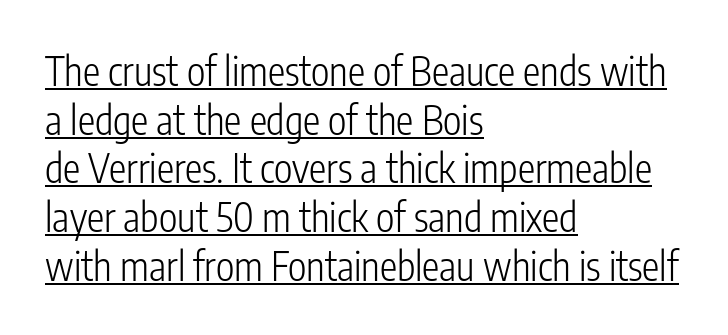
Q: Is the text bold? A: No.
Q: Is the text italic (slanted)? A: No, it is upright.
Q: Is the typeface a serif or a sans-serif typeface? A: Sans-serif.
Q: Is the text underlined? A: Yes.
Q: How is the paragraph aligned? A: Left-aligned.
Q: Is the spacing between letters normal or unusually wide? A: Normal.
Q: Is the spacing between lines tight, normal or loose? A: Normal.
Q: Width (condensed, normal, or wide)? A: Condensed.
Q: Stroke contrast? A: Low.
Q: x-height? A: Medium.
Q: Monospaced? A: No.
